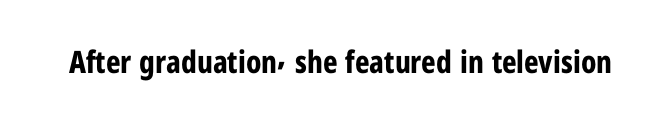
The image shows 31 px bold, condensed sans-serif type, upright; set normal letter spacing, not underlined; low stroke contrast and a medium x-height.
